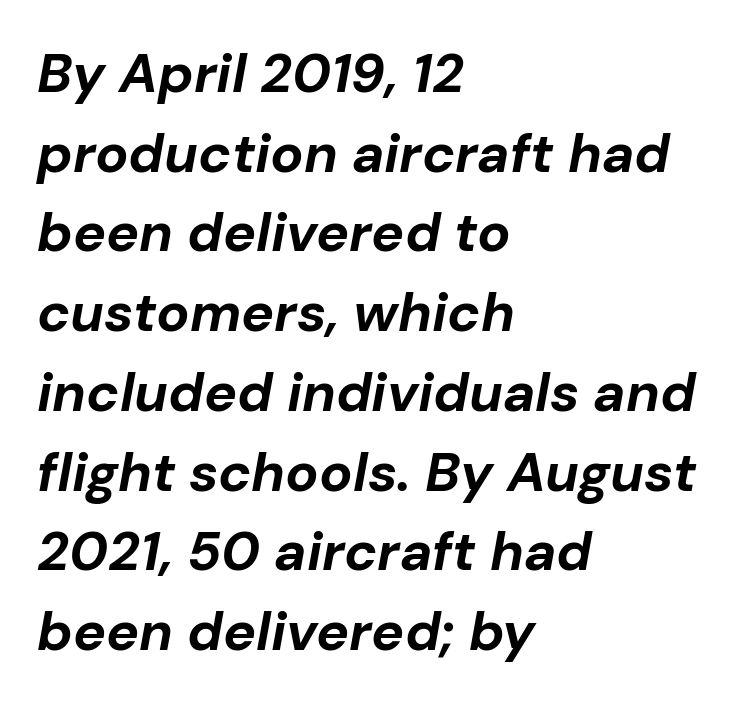
The image shows 55 px bold type, italic (leaning right); set left-aligned, normal line spacing (1.45x), normal letter spacing, not underlined; low stroke contrast and a medium x-height.
